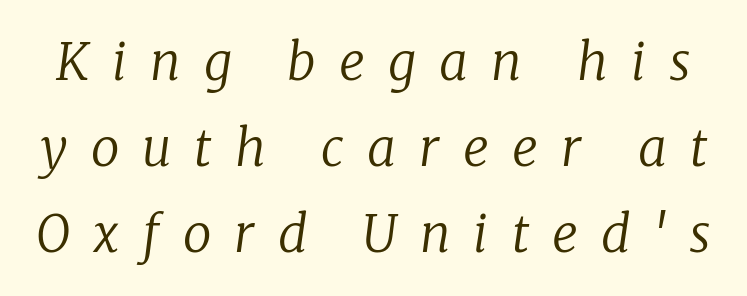
The image shows 51 px regular-weight serif type, italic (leaning right); set normal line spacing (1.69x), unusually wide letter spacing (+0.45 em), not underlined; low stroke contrast and a medium x-height.
